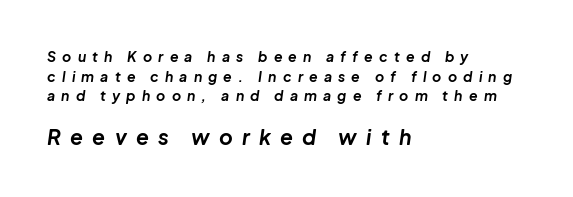
{"italic": "yes", "lean": "right", "slant_degrees": 8, "bold": "yes", "underline": "no", "align": "left", "line_spacing": "normal", "line_spacing_ratio": 1.4, "letter_spacing": "wide", "letter_spacing_em": 0.44, "larger_block": "second", "size_ratio": 1.5, "glyph_px": 21}
